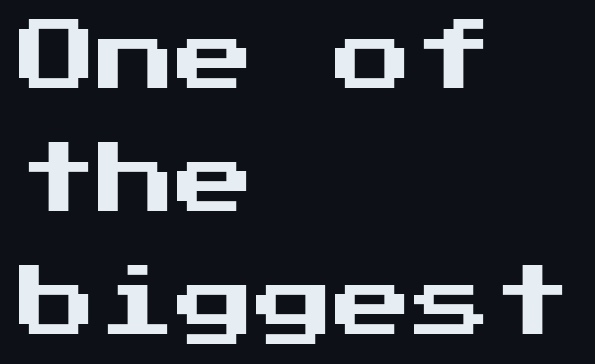
This sample is left-justified, so line endings fall wherever the words run out. Does the lettering tilt? It doesn't — this is upright. Here the glyphs are tracked normally, forming tight word shapes. Descender tails drop into unmarked territory.
